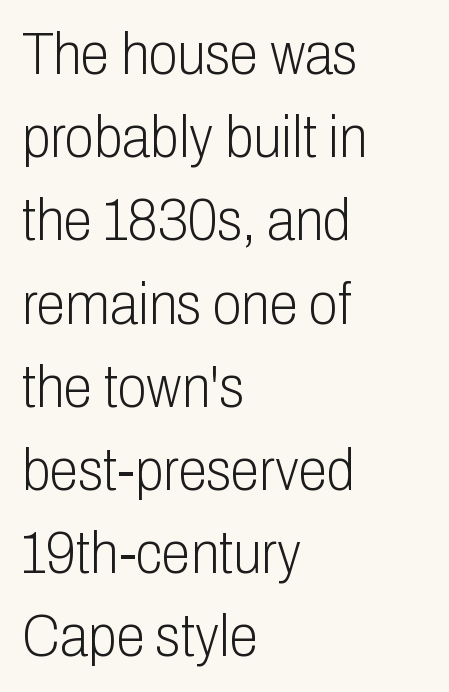
{"serif": "no", "italic": "no", "bold": "no", "weight": "light", "width": "condensed", "stroke_contrast": "low", "x_height": "medium", "monospaced": "no", "underline": "no", "align": "left", "line_spacing": "normal", "line_spacing_ratio": 1.41, "letter_spacing": "normal", "letter_spacing_em": 0.0, "glyph_px": 59}
